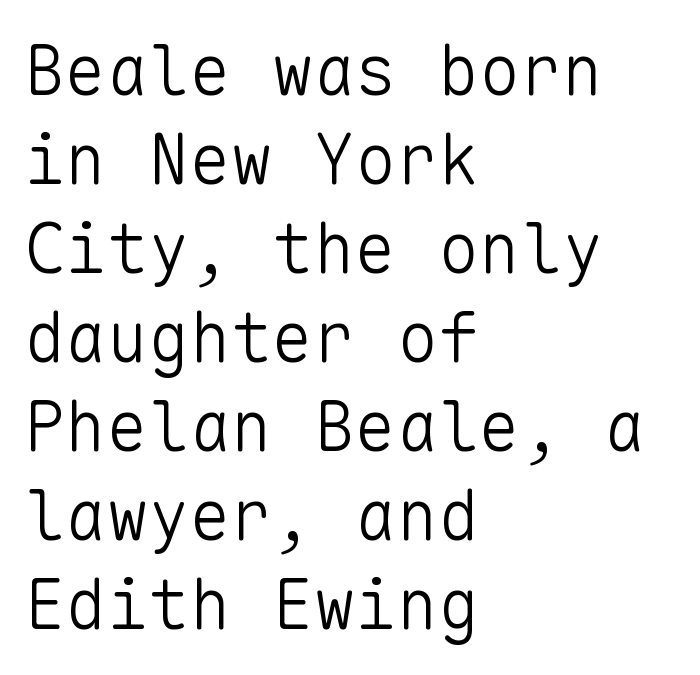
Q: Is the text bold? A: No.
Q: Is the text italic (slanted)? A: No, it is upright.
Q: Is the typeface a serif or a sans-serif typeface? A: Sans-serif.
Q: Is the text underlined? A: No.
Q: How is the paragraph aligned? A: Left-aligned.
Q: Is the spacing between letters normal or unusually wide? A: Normal.
Q: Is the spacing between lines tight, normal or loose? A: Normal.
Q: Width (condensed, normal, or wide)? A: Normal.
Q: Stroke contrast? A: Low.
Q: x-height? A: Medium.
Q: Monospaced? A: Yes.
